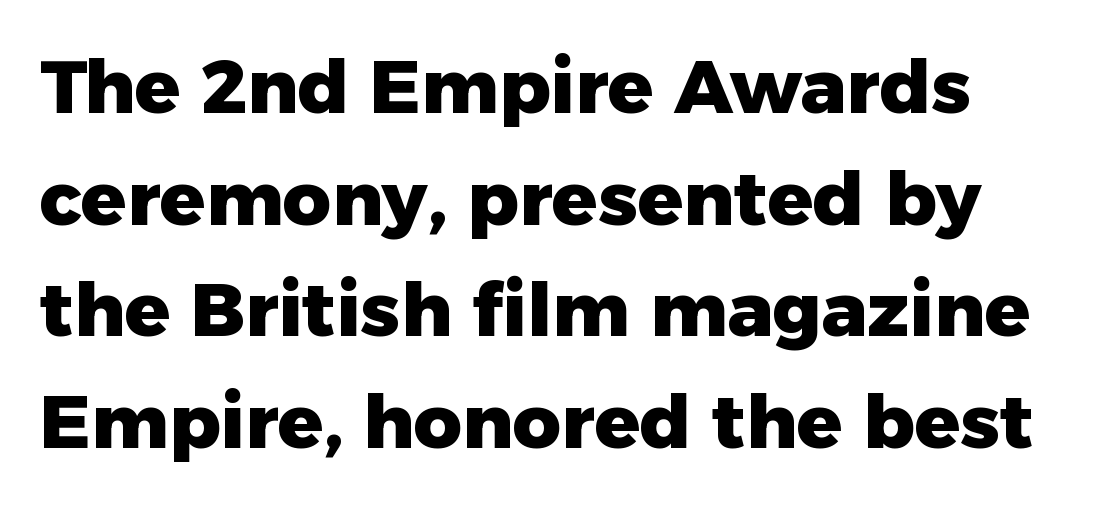
The image shows 75 px heavy sans-serif type, upright; set normal line spacing (1.49x), normal letter spacing, not underlined; low stroke contrast and a medium x-height.
